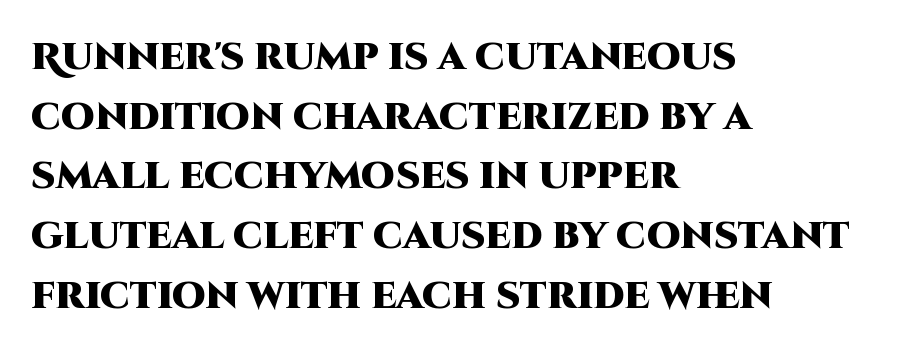
The image shows 38 px heavy sans-serif type, upright; set left-aligned, normal line spacing (1.57x), normal letter spacing, not underlined; high stroke contrast and a large x-height.
